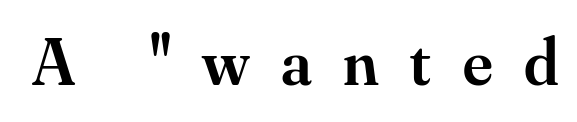
Q: Is the text bold? A: Semi-bold.
Q: Is the text italic (slanted)? A: No, it is upright.
Q: Is the typeface a serif or a sans-serif typeface? A: Serif.
Q: Is the text underlined? A: No.
Q: Is the spacing between letters normal or unusually wide? A: Unusually wide.
Q: Width (condensed, normal, or wide)? A: Normal.
Q: Stroke contrast? A: Medium.
Q: x-height? A: Small.
Q: Monospaced? A: No.
